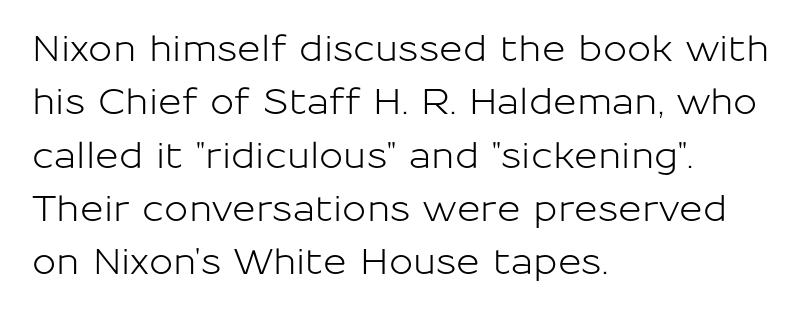
The image shows 36 px sans-serif type, upright; set left-aligned, normal line spacing (1.48x), normal letter spacing, not underlined; low stroke contrast and a medium x-height.
